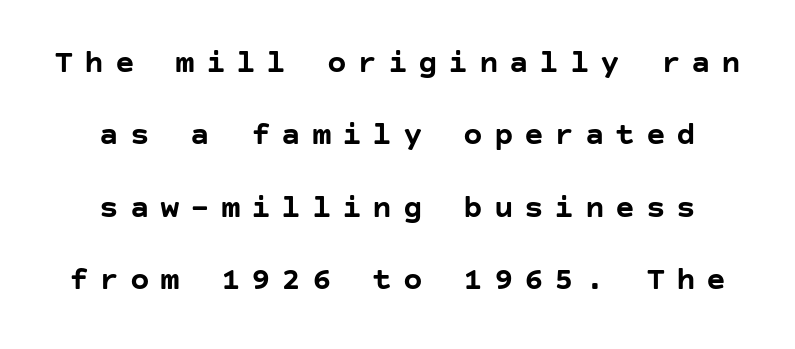
The letters stand upright; this is a roman face. This sample trades compactness for vertical openness between lines. In terms of letterspacing, this is a distinctly airy, spread setting. The letters are bold, with thick, heavy strokes. Plain, unruled lines of type. The characters display no serif detailing; their extremities are plain.
